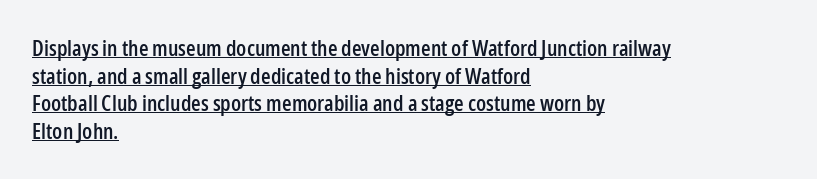
The image shows 22 px text type, upright; set left-aligned, normal line spacing (1.26x), normal letter spacing, underlined.
